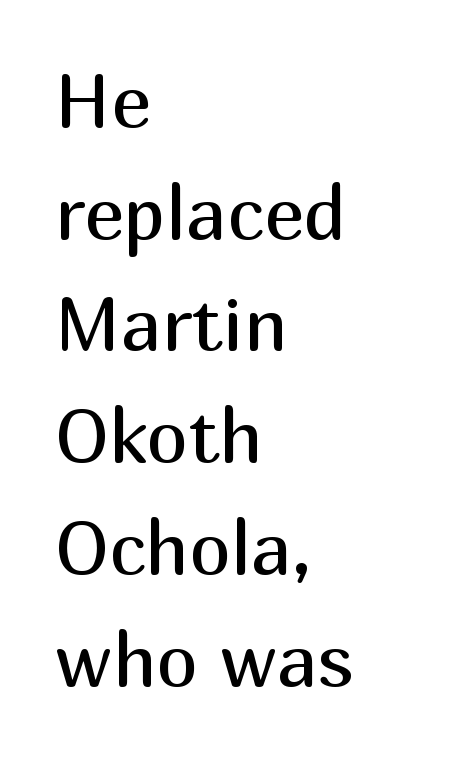
The image shows 75 px regular-weight sans-serif type, upright; set left-aligned, normal line spacing (1.49x), normal letter spacing, not underlined; medium stroke contrast and a medium x-height.
